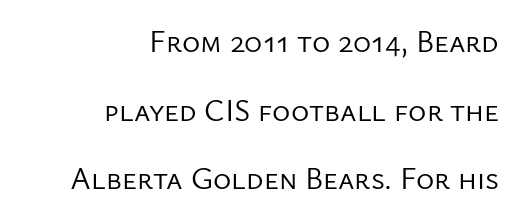
Is the letter spacing exaggerated? No — it looks like the ordinary default. Looks like regular typesetting: each glyph gets only the width it needs. Does the lettering tilt? It doesn't — this is upright. A sans-serif font was chosen for this passage.
